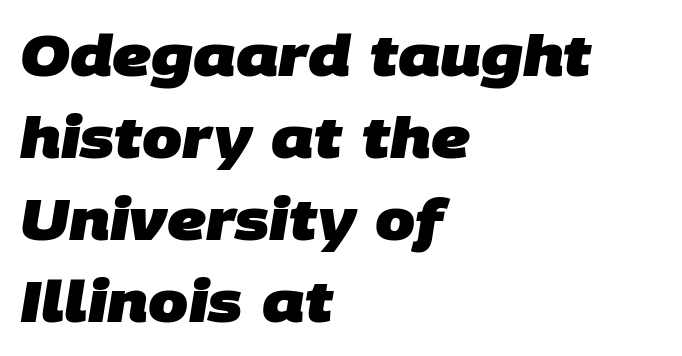
Q: Is the text bold? A: Yes.
Q: Is the typeface a serif or a sans-serif typeface? A: Sans-serif.
Q: Is the text underlined? A: No.
Q: How is the paragraph aligned? A: Left-aligned.
Q: Is the spacing between letters normal or unusually wide? A: Normal.
Q: Is the spacing between lines tight, normal or loose? A: Normal.
Q: Width (condensed, normal, or wide)? A: Normal.
Q: Stroke contrast? A: Low.
Q: x-height? A: Large.
Q: Monospaced? A: No.
